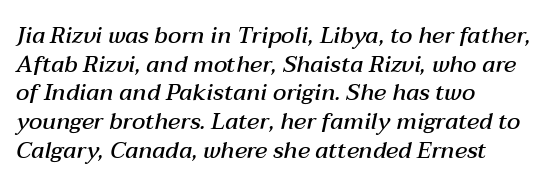
Q: Is the text bold? A: Semi-bold.
Q: Is the text italic (slanted)? A: Yes, it leans right by about 12 degrees.
Q: Is the text underlined? A: No.
Q: How is the paragraph aligned? A: Left-aligned.
Q: Is the spacing between letters normal or unusually wide? A: Normal.
Q: Is the spacing between lines tight, normal or loose? A: Normal.
